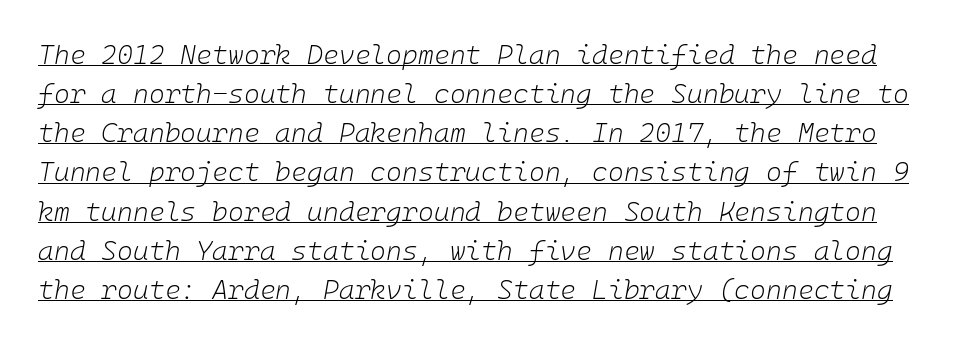
This rendering leaves character spacing at its baseline value. The glyphs are accompanied by a horizontal stroke just below them. Reading down the column, the eye jumps a familiar distance to each next line. Counters stay open thanks to moderate or lighter strokes. The typography opts for an oblique posture over an upright one.
